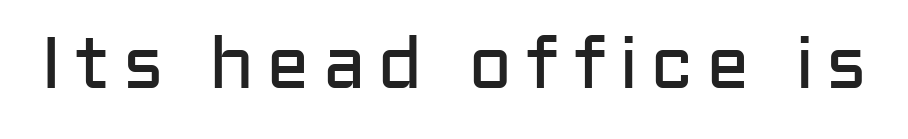
{"serif": "no", "italic": "no", "bold": "no", "weight": "regular", "width": "normal", "stroke_contrast": "low", "x_height": "medium", "monospaced": "no", "underline": "no", "glyph_px": 73}
